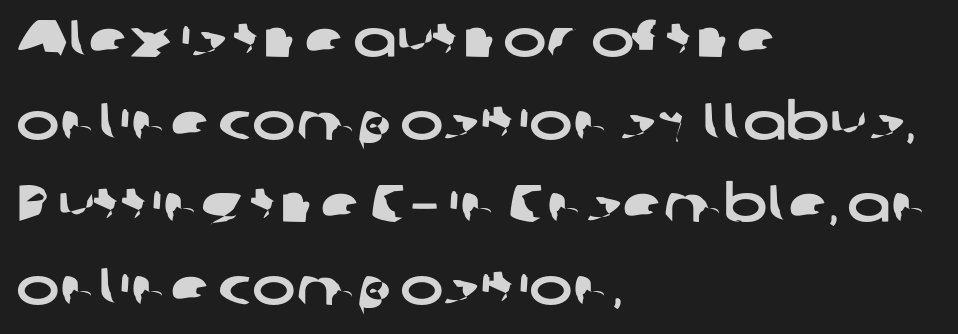
Just letters on the line, the space beneath them empty. What kind of face is this? One without serifs — a sans. Reading down the column, the eye jumps a familiar distance to each next line. You could not count columns in this text — the font is proportionally spaced.
